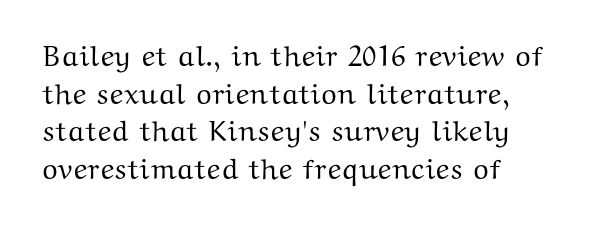
Q: Is the text italic (slanted)? A: No, it is upright.
Q: Is the typeface a serif or a sans-serif typeface? A: Serif.
Q: Is the text underlined? A: No.
Q: Is the spacing between letters normal or unusually wide? A: Normal.
Q: Is the spacing between lines tight, normal or loose? A: Normal.
Q: Width (condensed, normal, or wide)? A: Wide.
Q: Stroke contrast? A: Medium.
Q: x-height? A: Medium.
Q: Monospaced? A: No.
